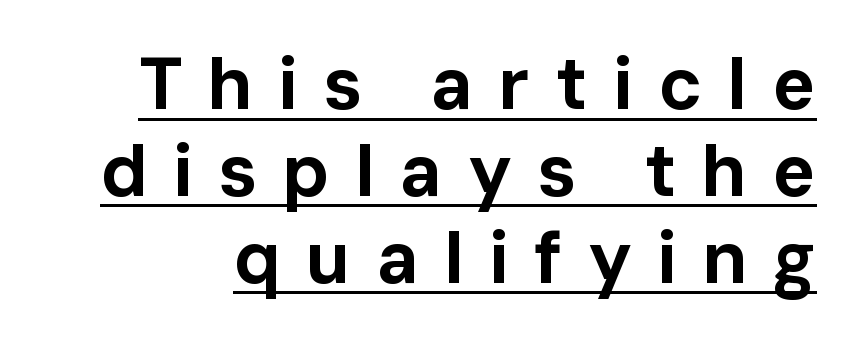
Ordinary non-slanted type is in use. Is this a sans? Yes — the strokes have no serifs. Observe the wide spacing: letters keep a clear distance from each other. The specimen includes a rule beneath the text block's lines. These lines are rendered in a variable-pitch font. I'd describe the lettering as bold — thick and assertive.
